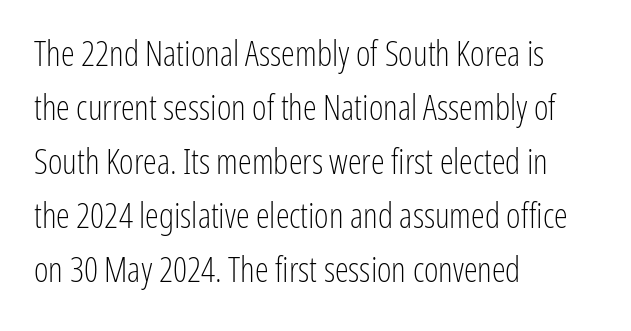
Q: Is the text bold? A: No.
Q: Is the text italic (slanted)? A: No, it is upright.
Q: Is the typeface a serif or a sans-serif typeface? A: Sans-serif.
Q: Is the text underlined? A: No.
Q: How is the paragraph aligned? A: Left-aligned.
Q: Is the spacing between letters normal or unusually wide? A: Normal.
Q: Is the spacing between lines tight, normal or loose? A: Normal.
Q: Width (condensed, normal, or wide)? A: Condensed.
Q: Stroke contrast? A: Low.
Q: x-height? A: Medium.
Q: Monospaced? A: No.
